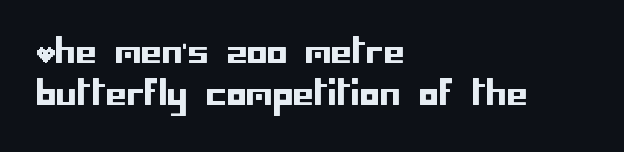
The image shows 33 px sans-serif type, upright; set left-aligned, normal line spacing (1.27x), normal letter spacing, not underlined; low stroke contrast and a large x-height.
